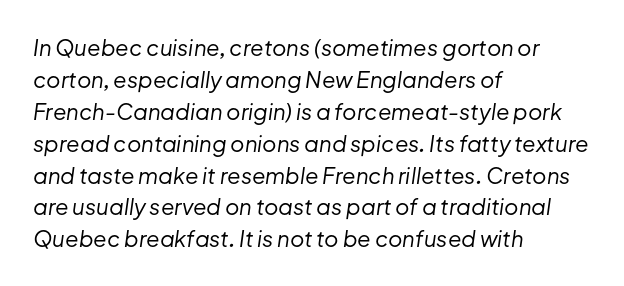
The image shows 22 px text type, italic (leaning right); set left-aligned, normal line spacing (1.45x), normal letter spacing, not underlined.
